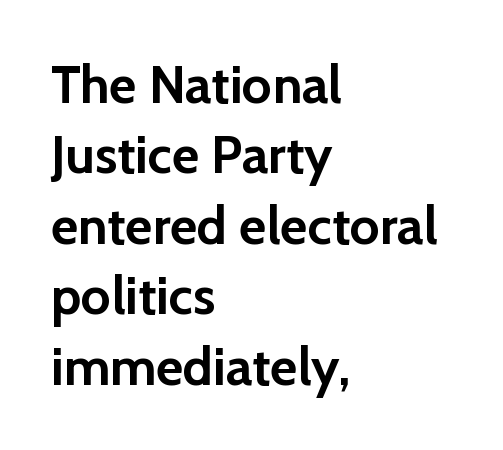
{"serif": "no", "italic": "no", "bold": "yes", "weight": "semibold", "width": "normal", "stroke_contrast": "low", "x_height": "medium", "monospaced": "no", "underline": "no", "align": "left", "line_spacing": "normal", "line_spacing_ratio": 1.33, "letter_spacing": "normal", "letter_spacing_em": 0.0, "glyph_px": 53}
